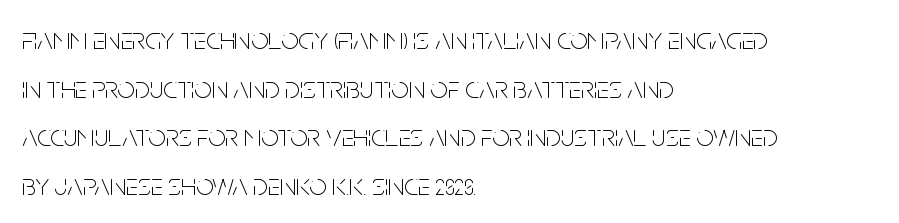
Varying glyph widths throughout — classic text-font behaviour. Every stem runs plumb, perpendicular to the baseline. In terms of letterspacing, this is plain default setting. Does the copy run flush right? No — it runs flush left. Beneath every word, the page is bare.
